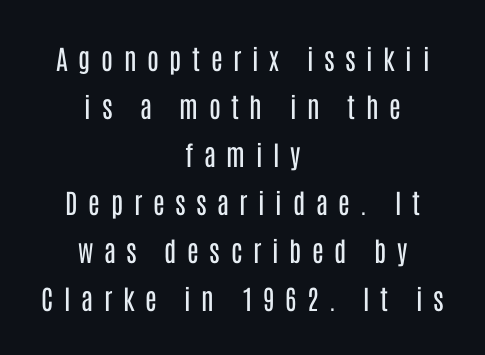
Counters stay open thanks to moderate or lighter strokes. This rendering uses center alignment, leaving both contours irregular but symmetric. The space directly below the letters is spotless. The letterforms stand isolated, each surrounded by extra space. This is the regular roman posture of the typeface.
